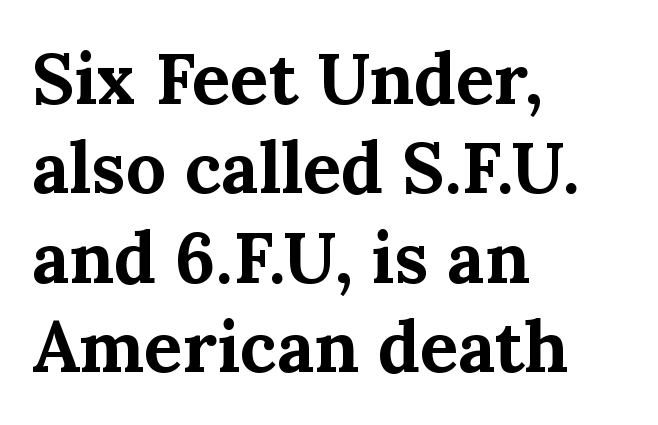
{"serif": "yes", "italic": "no", "bold": "yes", "weight": "bold", "width": "normal", "stroke_contrast": "medium", "x_height": "medium", "monospaced": "no", "underline": "no", "align": "left", "line_spacing": "normal", "line_spacing_ratio": 1.26, "letter_spacing": "normal", "letter_spacing_em": 0.0, "glyph_px": 71}
